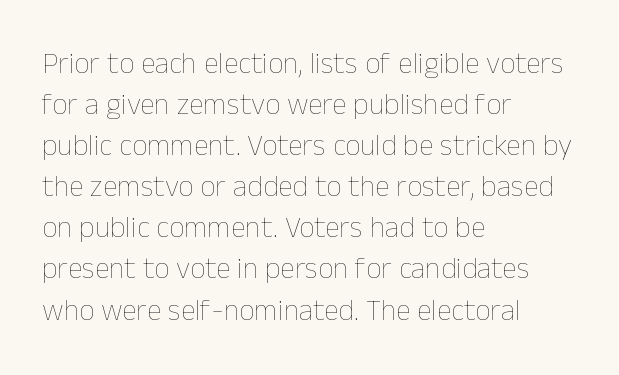
The paragraph shown leans on its left margin. This rendering features lettering with no underline. A typesetter would call this proportional, since set widths differ per character. Weight class: somewhere from thin through regular. Caption: standard tracking, unaltered. Rendered with straight, roman letterforms.
